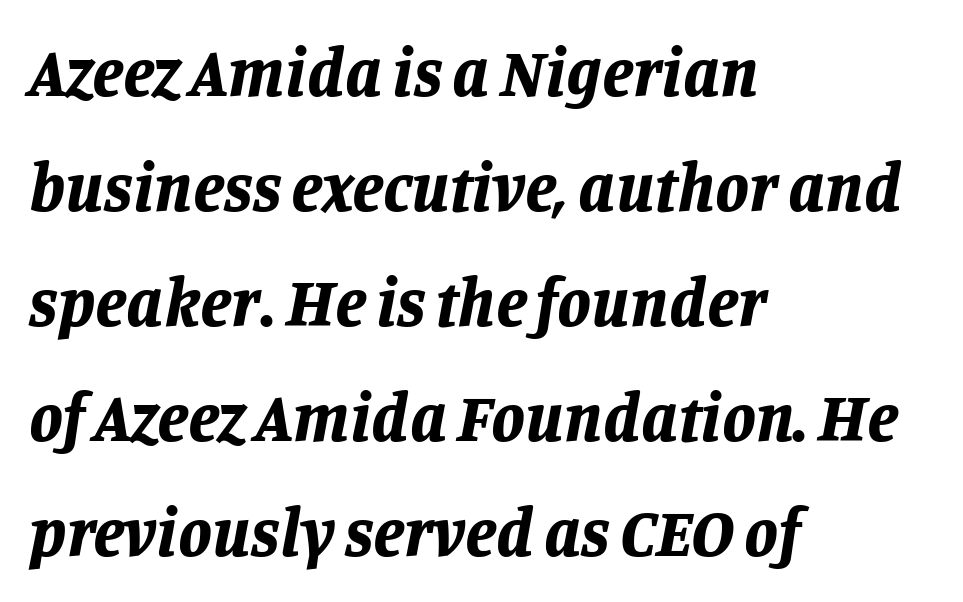
Q: Is the text bold? A: Yes.
Q: Is the text italic (slanted)? A: Yes, it leans right by about 11 degrees.
Q: Is the text underlined? A: No.
Q: How is the paragraph aligned? A: Left-aligned.
Q: Is the spacing between letters normal or unusually wide? A: Normal.
Q: Is the spacing between lines tight, normal or loose? A: Normal.
Q: Width (condensed, normal, or wide)? A: Normal.
Q: Stroke contrast? A: Low.
Q: x-height? A: Large.
Q: Monospaced? A: No.
